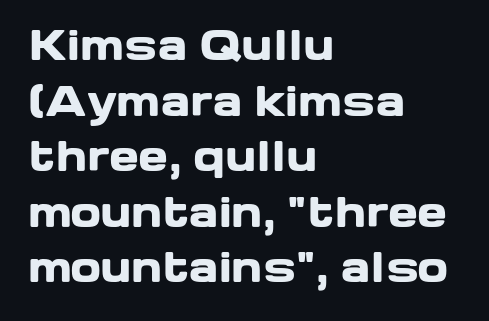
Q: Is the text bold? A: Yes.
Q: Is the text italic (slanted)? A: No, it is upright.
Q: Is the typeface a serif or a sans-serif typeface? A: Sans-serif.
Q: Is the text underlined? A: No.
Q: How is the paragraph aligned? A: Left-aligned.
Q: Is the spacing between letters normal or unusually wide? A: Normal.
Q: Is the spacing between lines tight, normal or loose? A: Normal.
Q: Width (condensed, normal, or wide)? A: Wide.
Q: Stroke contrast? A: Low.
Q: x-height? A: Medium.
Q: Monospaced? A: No.
